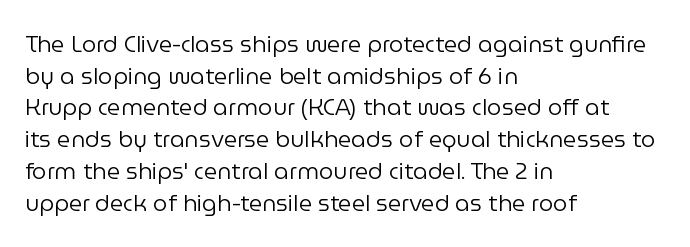
The image shows 23 px text type, upright; set left-aligned, normal line spacing (1.38x), normal letter spacing, not underlined.
